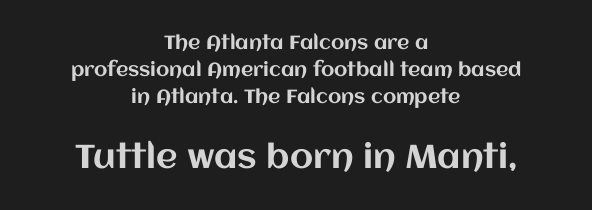
A clean baseline with only descenders dipping below it. Nobody touched the tracking dial on this one. This rendering uses center alignment, leaving both contours irregular but symmetric. Designer's note — italics off, roman on.
